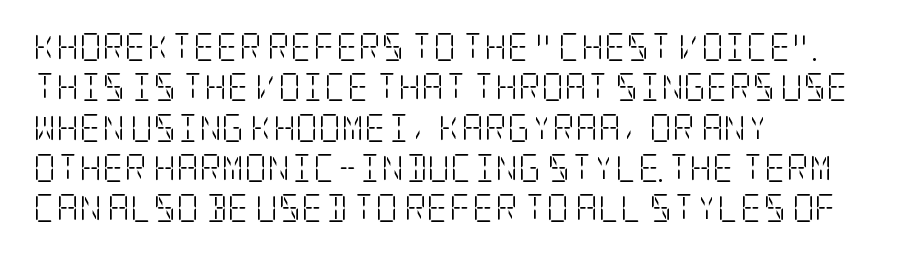
The specimen reads as upright at a glance. The horizontal fit of the characters is conventional and even. Yep, those are serifs on the letters. Is there much room between lines? A standard amount, neither cramped nor airy.
